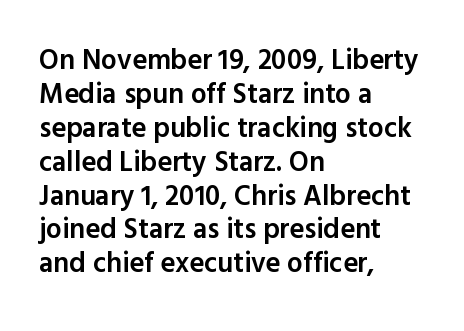
{"serif": "no", "italic": "no", "bold": "semi", "weight": "semibold", "width": "normal", "x_height": "medium", "monospaced": "no", "underline": "no", "align": "left", "line_spacing_ratio": 1.21, "letter_spacing": "normal", "letter_spacing_em": 0.0, "glyph_px": 28}
